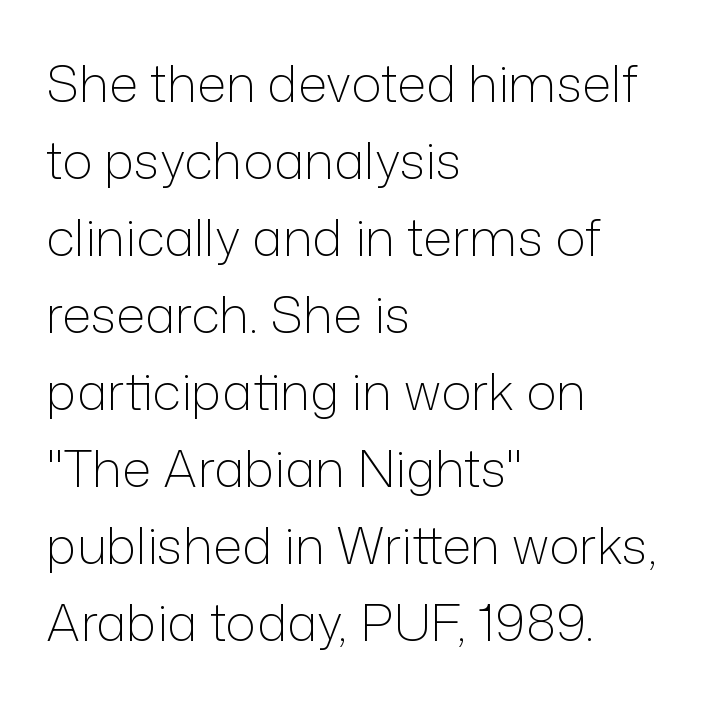
The image shows 51 px light sans-serif type, upright; set left-aligned, normal line spacing (1.51x), normal letter spacing, not underlined; low stroke contrast and a medium x-height.
